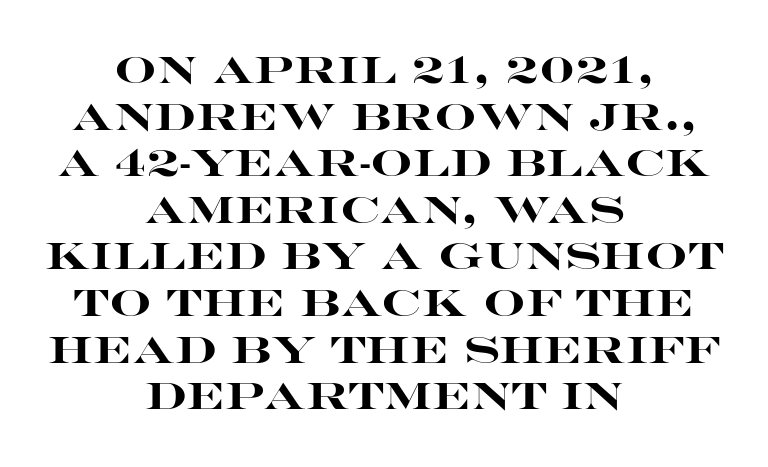
The image shows 37 px heavy, wide type, upright; set centered, normal line spacing (1.26x), normal letter spacing, not underlined; high stroke contrast and a large x-height.
